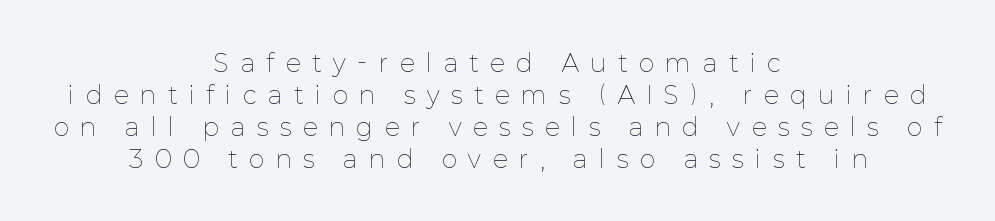
Successive baselines arrive at the customary interval. This is not heavy type; no bold has been used. Lines of text with bare space underneath. The letters stand upright; this is a roman face.
